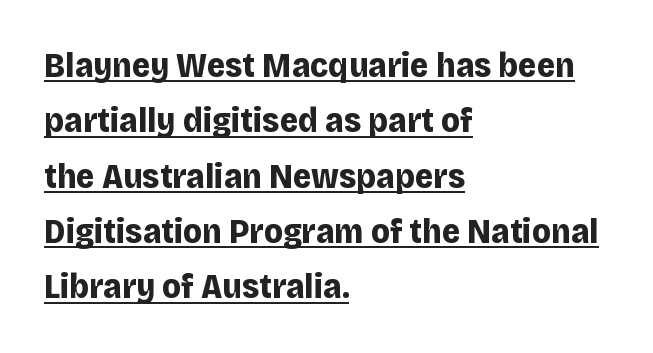
{"serif": "no", "italic": "no", "bold": "yes", "weight": "bold", "width": "normal", "stroke_contrast": "low", "x_height": "large", "monospaced": "no", "underline": "yes", "align": "left", "line_spacing": "normal", "line_spacing_ratio": 1.58, "letter_spacing": "normal", "letter_spacing_em": 0.0, "glyph_px": 35}
